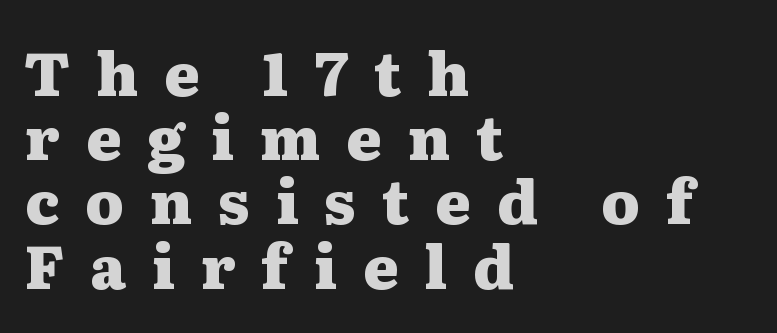
Leftover space on each line is placed entirely after the last word. Check the space under the baseline: it is left empty. This rendering employs a face with finishing strokes, i.e., a serif. The typography opts for an upright posture over an oblique one. These lines huddle together more closely than default settings would place them.
